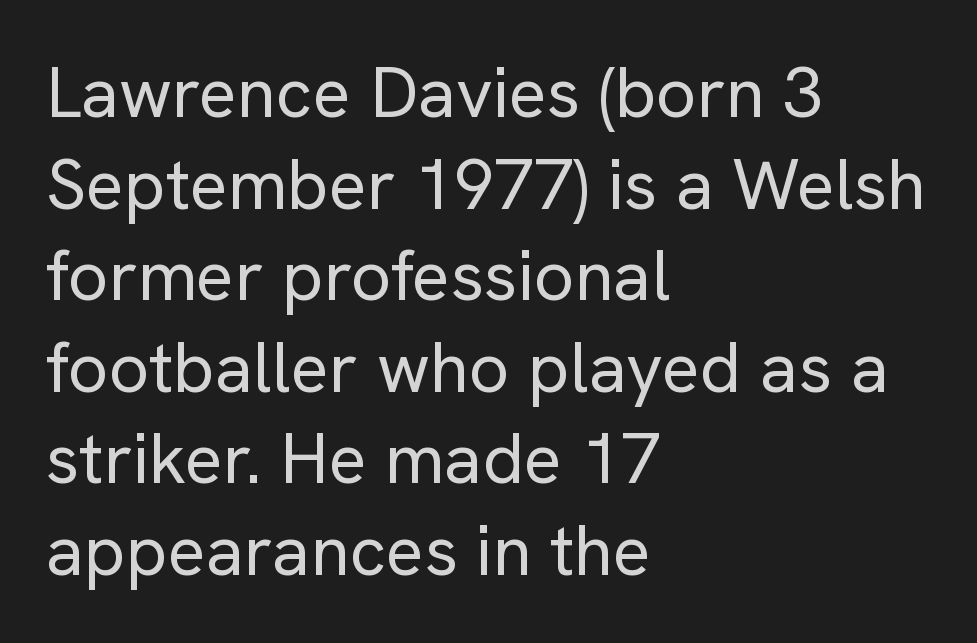
The image shows 71 px regular-weight sans-serif type, upright; set left-aligned, normal line spacing (1.29x), normal letter spacing, not underlined; low stroke contrast and a medium x-height.
